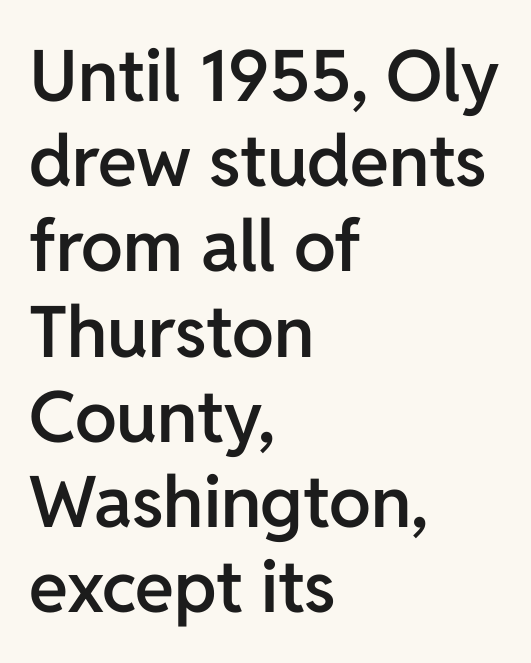
Characters remain perfectly vertical along every line. Tracking value appears to be zero — textbook default spacing. Layout note: lines flush left. Summary of weight: moderately heavy, a semibold. The space directly below the letters is spotless. Note the varied advance widths — an 'i' is clearly narrower than an 'm'.
